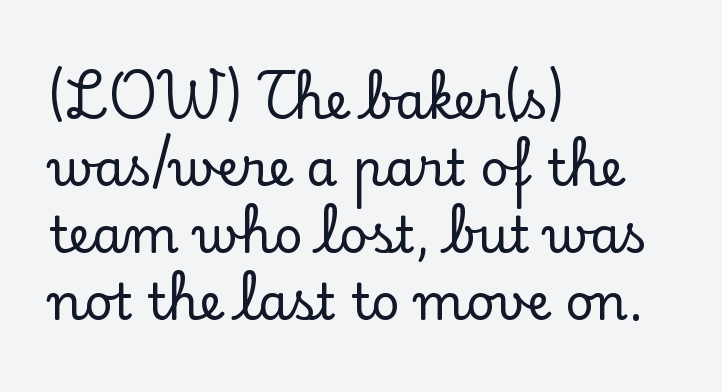
The image shows 50 px serif type, upright; set left-aligned, normal line spacing (1.34x), normal letter spacing, not underlined; low stroke contrast and a small x-height.
